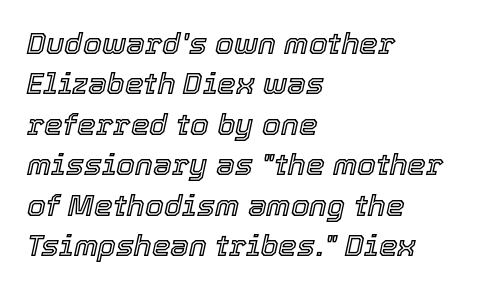
Quick note: interline space is typical. This rendering features lettering with no underline. These lines keep a tight, regular rhythm from letter to letter. Line starts are locked; line ends wander. The typography opts for an oblique posture over an upright one. Each letter keeps its own natural width here, so spacing adapts to shape.
